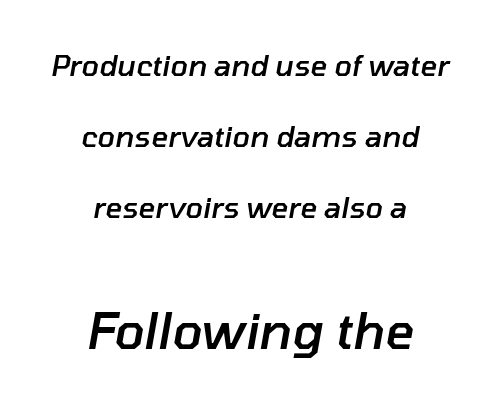
{"italic": "yes", "lean": "right", "slant_degrees": 10, "bold": "semi", "weight": "semibold", "width": "normal", "stroke_contrast": "low", "x_height": "medium", "monospaced": "no", "underline": "no", "align": "center", "line_spacing": "loose", "line_spacing_ratio": 2.44, "letter_spacing": "normal", "letter_spacing_em": 0.0, "larger_block": "second", "size_ratio": 1.72, "glyph_px": 50}
